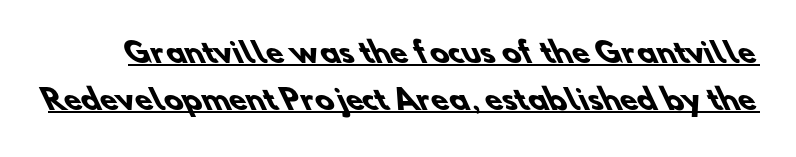
There is no visible air inserted between adjacent glyphs. Honestly, the underline is the first thing you notice here. Pretty heavy lettering here — definitely bold. A typesetter would call this leading conventional body-copy spacing.
